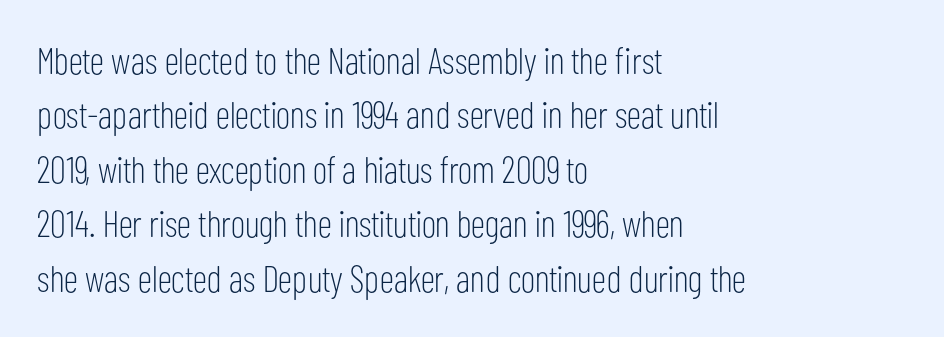
Character widths vary here, with narrow letters taking less room than wide ones. These lines keep a tight, regular rhythm from letter to letter. The typeface has the unassuming heft of standard copy or less. The foot of each line stays bare and open. The lines in this sample share a left origin and differ only in where they stop. Serif or sans? Sans — the stroke terminals are bare.
